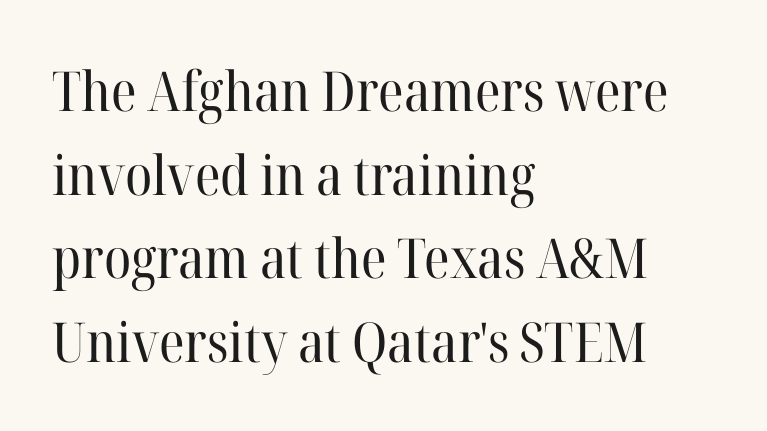
{"serif": "yes", "italic": "no", "bold": "no", "weight": "regular", "width": "normal", "stroke_contrast": "high", "x_height": "medium", "monospaced": "no", "underline": "no", "align": "left", "line_spacing": "normal", "line_spacing_ratio": 1.52, "letter_spacing": "normal", "letter_spacing_em": 0.0, "glyph_px": 55}
